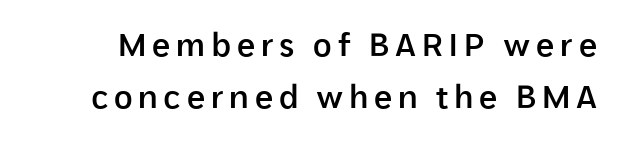
{"serif": "no", "italic": "no", "bold": "semi", "weight": "semibold", "width": "normal", "stroke_contrast": "low", "x_height": "medium", "monospaced": "no", "underline": "no", "line_spacing": "normal", "line_spacing_ratio": 1.62, "glyph_px": 32}
